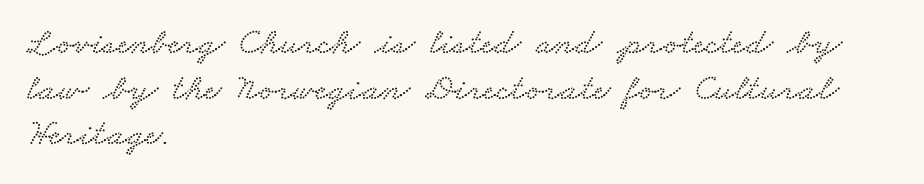
The image shows 37 px wide serif type; set left-aligned, line spacing 1.23x, normal letter spacing, not underlined; low stroke contrast and a small x-height.
